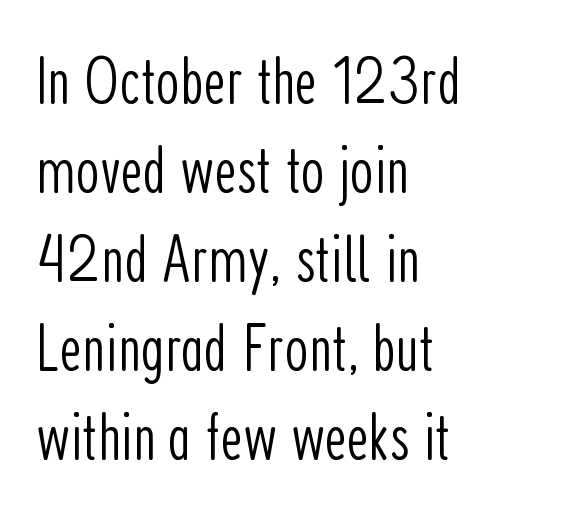
The image shows 68 px light, condensed sans-serif type, upright; set left-aligned, normal line spacing (1.31x), normal letter spacing, not underlined; low stroke contrast and a medium x-height.
